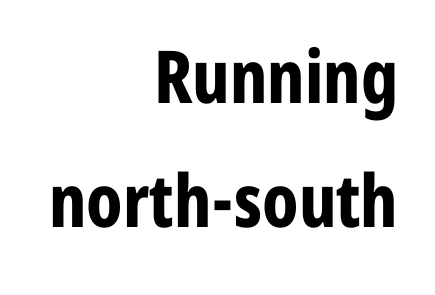
Q: Is the text bold? A: Yes.
Q: Is the text italic (slanted)? A: No, it is upright.
Q: Is the typeface a serif or a sans-serif typeface? A: Sans-serif.
Q: Is the text underlined? A: No.
Q: How is the paragraph aligned? A: Right-aligned.
Q: Is the spacing between letters normal or unusually wide? A: Normal.
Q: Is the spacing between lines tight, normal or loose? A: Normal.
Q: Width (condensed, normal, or wide)? A: Condensed.
Q: Stroke contrast? A: Low.
Q: x-height? A: Medium.
Q: Monospaced? A: No.
